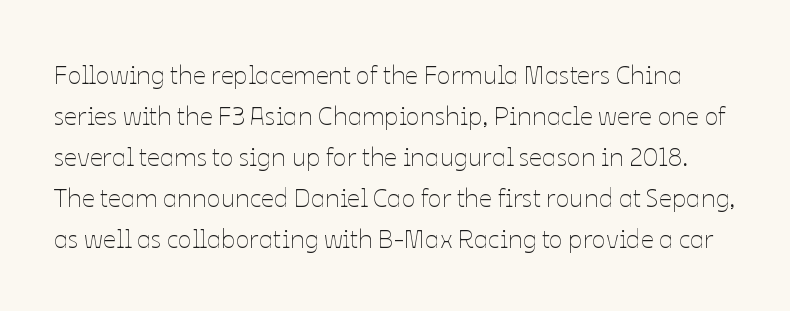
The image shows 26 px text type, upright; set normal line spacing (1.58x), normal letter spacing, not underlined.
